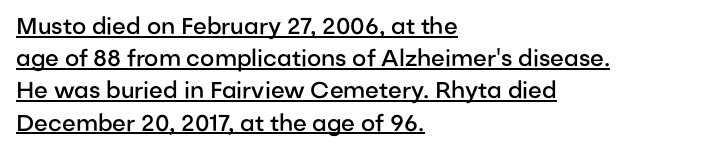
The rows are spaced the way most documents space them. Every word sits above its own underline. Horizontal alignment here is leftward, the default for most running prose. No extra tracking has been applied to these lines.
